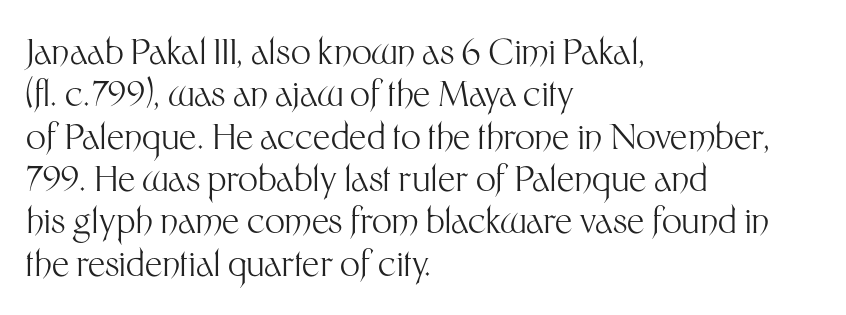
Nope, no serifs anywhere on these letters. Letters rest on an invisible, unmarked baseline. The letters stand straight up with perfectly vertical stems. A light-to-regular cut is what we see here. Words appear dense and cohesive because spacing is normal.
